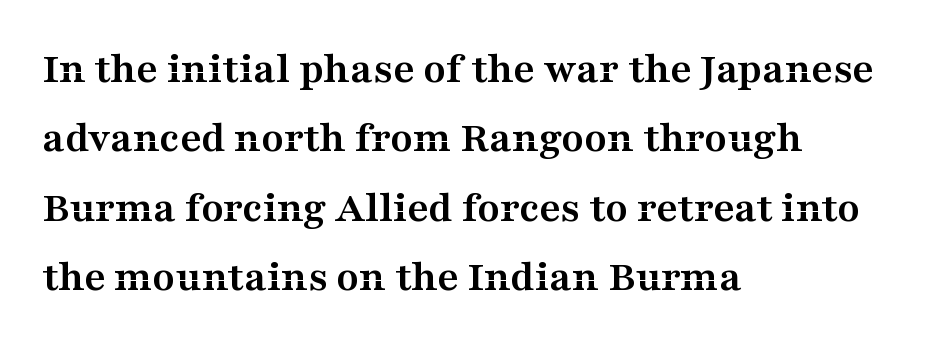
{"serif": "yes", "italic": "no", "bold": "yes", "weight": "semibold", "width": "wide", "stroke_contrast": "medium", "x_height": "medium", "monospaced": "no", "underline": "no", "align": "left", "line_spacing": "normal", "line_spacing_ratio": 1.54, "letter_spacing": "normal", "letter_spacing_em": 0.0, "glyph_px": 45}
